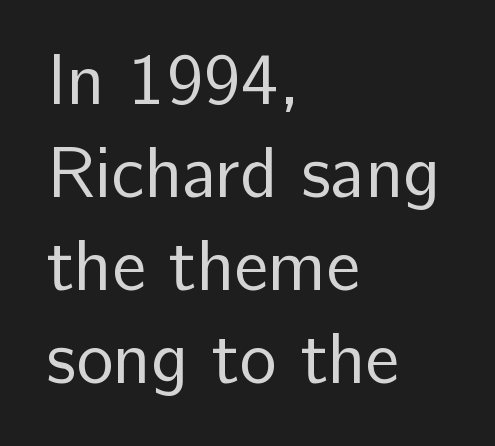
The image shows 71 px regular-weight sans-serif type, upright; set left-aligned, normal line spacing (1.31x), normal letter spacing, not underlined; low stroke contrast and a medium x-height.
